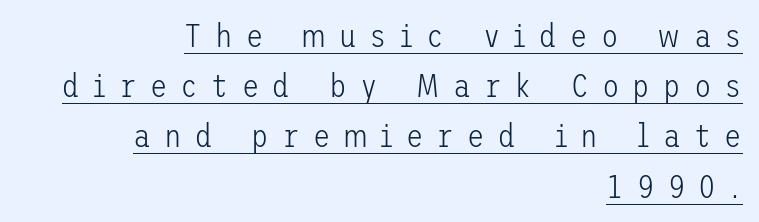
{"serif": "no", "italic": "no", "bold": "no", "weight": "light", "width": "normal", "stroke_contrast": "low", "x_height": "medium", "underline": "yes", "align": "right", "line_spacing": "normal", "line_spacing_ratio": 1.57, "letter_spacing": "wide", "letter_spacing_em": 0.41, "glyph_px": 32}
